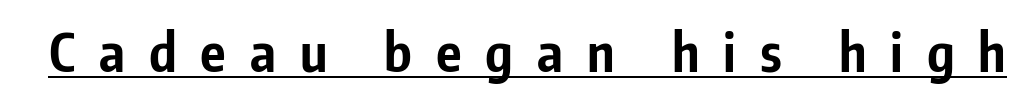
Descenders here cross a horizontal rule under the line. A typesetter would mark this as roman, not italic. There is plenty of visible air inserted between adjacent glyphs. Nope, no serifs anywhere on these letters. Set as a true bold cut, around the 700 mark. The face used here is proportionally spaced, like ordinary book or web type.
